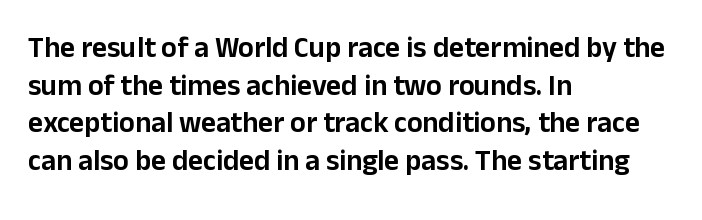
The image shows 29 px sans-serif type, upright; set left-aligned, normal line spacing (1.3x), normal letter spacing, not underlined; low stroke contrast and a medium x-height.
